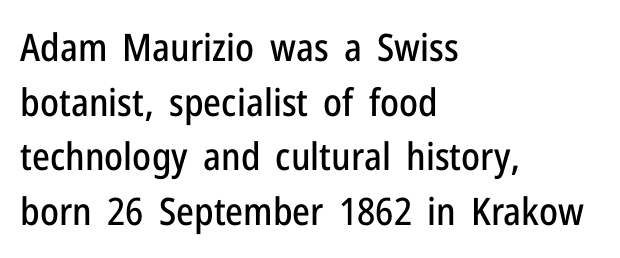
{"serif": "no", "italic": "no", "width": "condensed", "stroke_contrast": "low", "x_height": "medium", "monospaced": "no", "underline": "no", "align": "left", "line_spacing": "normal", "line_spacing_ratio": 1.44, "letter_spacing": "normal", "letter_spacing_em": 0.0, "glyph_px": 38}
